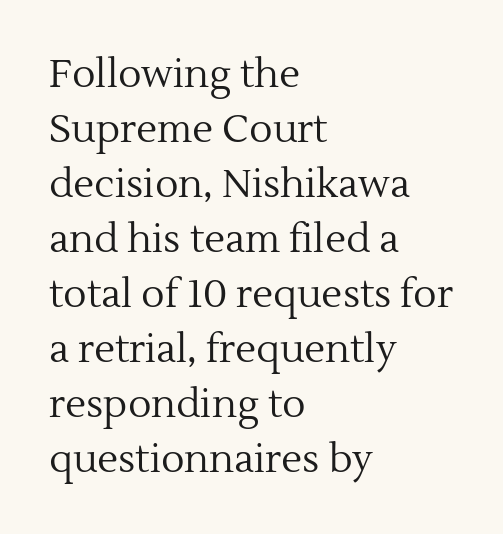
Q: Is the text bold? A: No.
Q: Is the text italic (slanted)? A: No, it is upright.
Q: Is the typeface a serif or a sans-serif typeface? A: Serif.
Q: Is the text underlined? A: No.
Q: How is the paragraph aligned? A: Left-aligned.
Q: Is the spacing between letters normal or unusually wide? A: Normal.
Q: Is the spacing between lines tight, normal or loose? A: Normal.
Q: Width (condensed, normal, or wide)? A: Normal.
Q: x-height? A: Medium.
Q: Monospaced? A: No.
